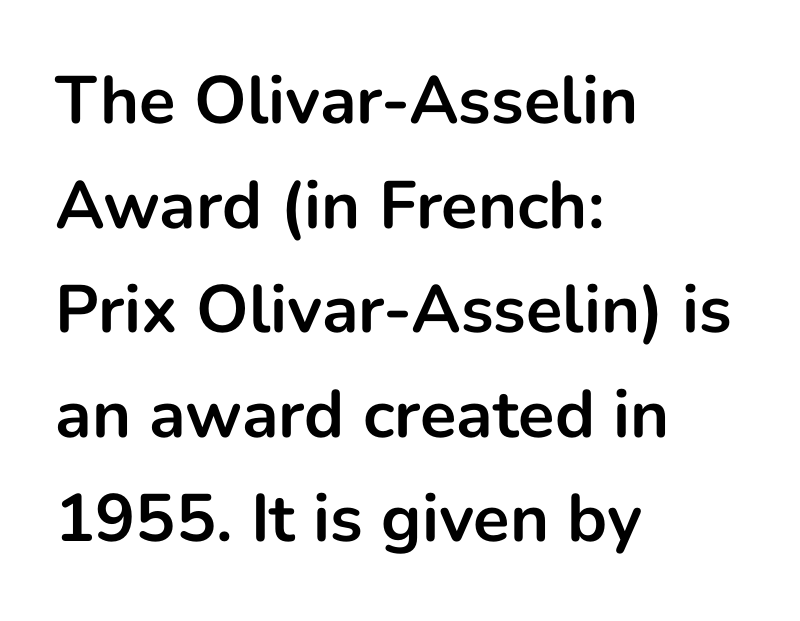
Successive baselines arrive at the customary interval. Words appear dense and cohesive because spacing is normal. Casual observation: everything's shoved over to the left. The baseline area is clear. A typesetter would call this proportional, since set widths differ per character. When letters stand straight like this, we call the style roman or upright.
